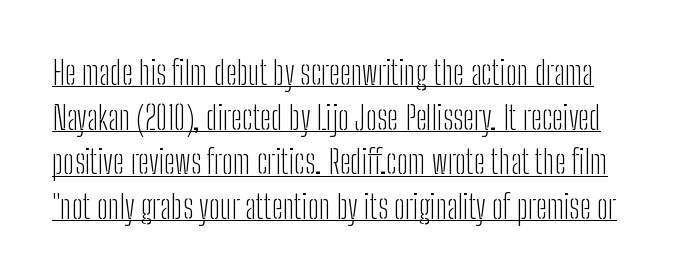
The leading is moderate, giving the passage an even texture. A typesetter would call this proportional, since set widths differ per character. This sample uses plain, unmodified letter spacing. Typographically, this falls in the sans-serif category. If you drew a line through each stem, it would be perfectly vertical. A light-to-regular cut is what we see here.
